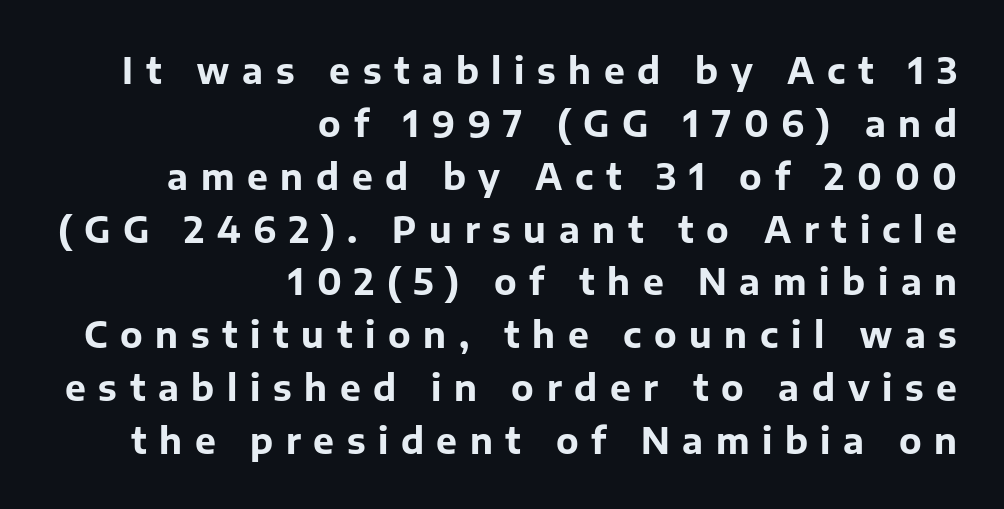
{"serif": "no", "italic": "no", "bold": "yes", "weight": "bold", "width": "normal", "stroke_contrast": "low", "x_height": "medium", "monospaced": "no", "underline": "no", "align": "right", "line_spacing": "normal", "line_spacing_ratio": 1.51, "letter_spacing": "wide", "letter_spacing_em": 0.36, "glyph_px": 35}
